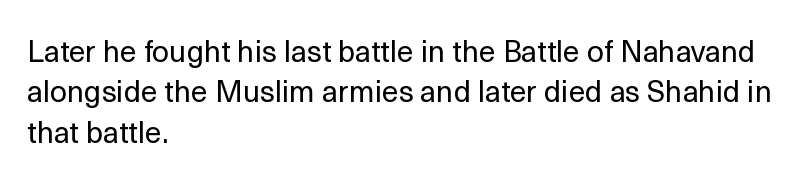
The image shows 30 px regular-weight sans-serif type, upright; set left-aligned, normal line spacing (1.35x), normal letter spacing, not underlined; a medium x-height.
